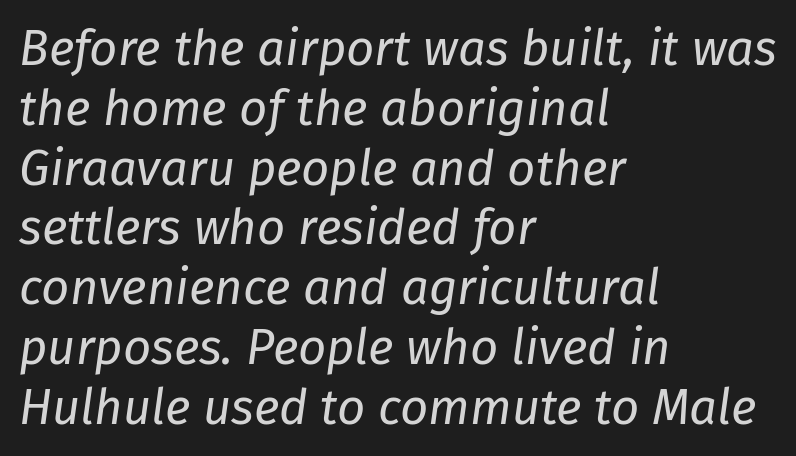
{"italic": "yes", "lean": "right", "slant_degrees": 8, "bold": "no", "weight": "regular", "width": "normal", "stroke_contrast": "low", "x_height": "medium", "monospaced": "no", "underline": "no", "align": "left", "line_spacing_ratio": 1.22, "letter_spacing": "normal", "letter_spacing_em": 0.0, "glyph_px": 49}
